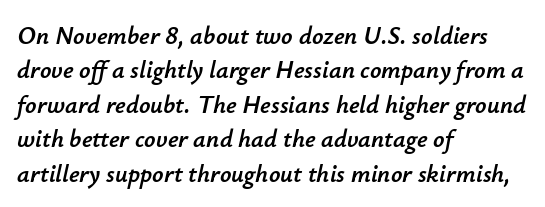
{"italic": "yes", "lean": "right", "slant_degrees": 12, "underline": "no", "align": "left", "line_spacing": "normal", "line_spacing_ratio": 1.38, "letter_spacing": "normal", "letter_spacing_em": 0.0, "glyph_px": 25}
